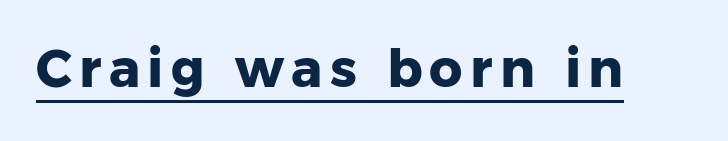
{"serif": "no", "italic": "no", "bold": "yes", "weight": "heavy", "width": "normal", "stroke_contrast": "low", "x_height": "medium", "monospaced": "no", "underline": "yes", "glyph_px": 52}
